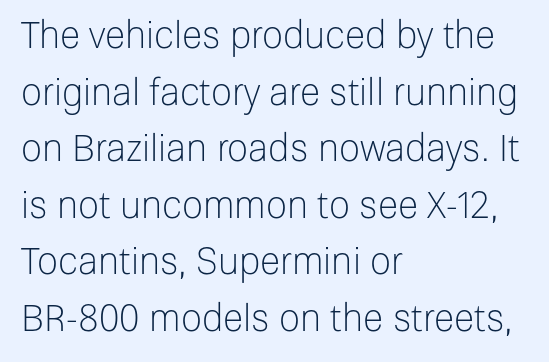
The image shows 37 px light sans-serif type, upright; set left-aligned, normal line spacing (1.53x), normal letter spacing, not underlined; low stroke contrast and a medium x-height.
